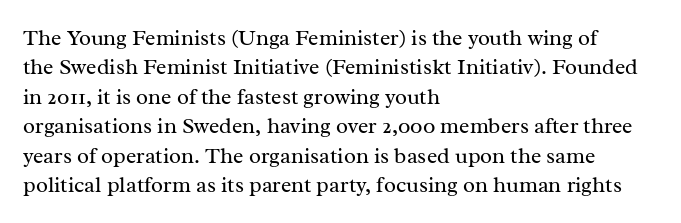
{"italic": "no", "bold": "no", "underline": "no", "align": "left", "line_spacing": "normal", "line_spacing_ratio": 1.34, "letter_spacing": "normal", "letter_spacing_em": 0.0, "glyph_px": 22}
